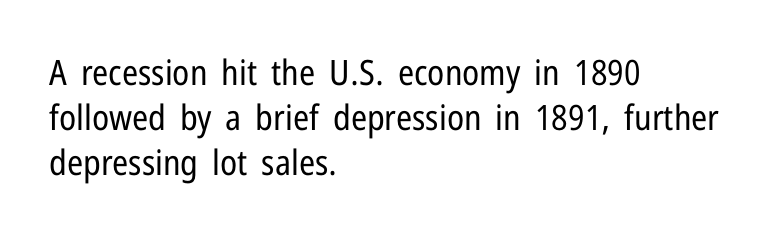
Q: Is the text bold? A: No.
Q: Is the text italic (slanted)? A: No, it is upright.
Q: Is the typeface a serif or a sans-serif typeface? A: Sans-serif.
Q: Is the text underlined? A: No.
Q: How is the paragraph aligned? A: Left-aligned.
Q: Is the spacing between letters normal or unusually wide? A: Normal.
Q: Is the spacing between lines tight, normal or loose? A: Normal.
Q: Width (condensed, normal, or wide)? A: Condensed.
Q: Stroke contrast? A: Low.
Q: x-height? A: Medium.
Q: Monospaced? A: No.
